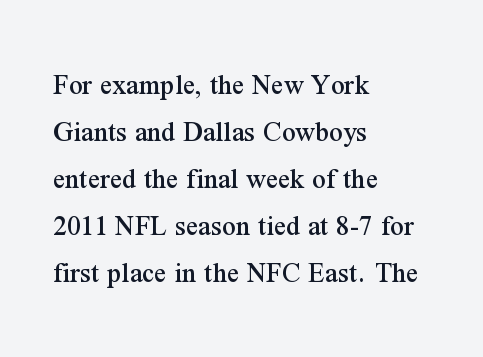
{"serif": "yes", "italic": "no", "width": "normal", "stroke_contrast": "medium", "x_height": "medium", "monospaced": "no", "underline": "no", "align": "left", "line_spacing": "normal", "line_spacing_ratio": 1.57, "letter_spacing": "normal", "letter_spacing_em": 0.0, "glyph_px": 30}
